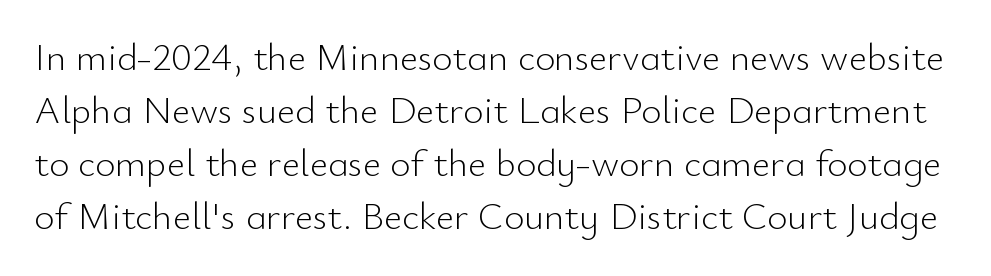
Q: Is the text bold? A: No.
Q: Is the text italic (slanted)? A: No, it is upright.
Q: Is the typeface a serif or a sans-serif typeface? A: Sans-serif.
Q: Is the text underlined? A: No.
Q: Is the spacing between letters normal or unusually wide? A: Normal.
Q: Is the spacing between lines tight, normal or loose? A: Normal.
Q: Width (condensed, normal, or wide)? A: Normal.
Q: Stroke contrast? A: Low.
Q: x-height? A: Small.
Q: Monospaced? A: No.
